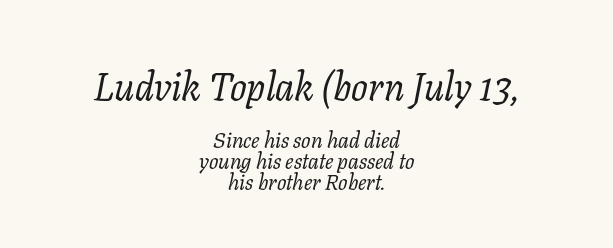
Varying glyph widths throughout — classic text-font behaviour. Horizontally, the lines are justified to the midpoint only. Look at the glyph heights: the upper group is clearly the bigger setting. Compared with typical body copy, the letter spacing here is the same.
